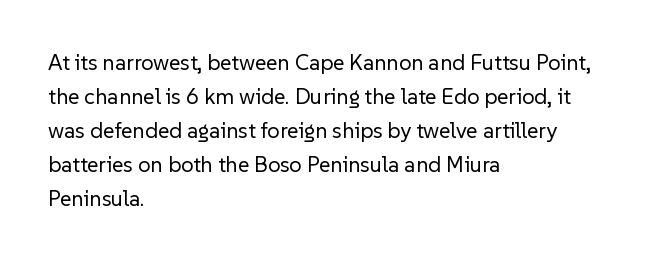
{"italic": "no", "bold": "no", "underline": "no", "align": "left", "line_spacing": "normal", "line_spacing_ratio": 1.54, "letter_spacing": "normal", "letter_spacing_em": 0.0, "glyph_px": 22}
